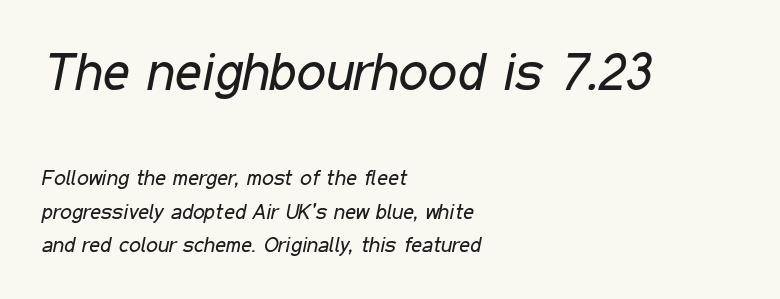
The rag falls on the right side of this text block. Does the leading feel generous? No, just average. The passage shown is not bold in any degree. Glyph-to-glyph distance matches everyday printed text. A typesetter would mark this as italic. The earlier block is typeset at a bigger size than the later block.
